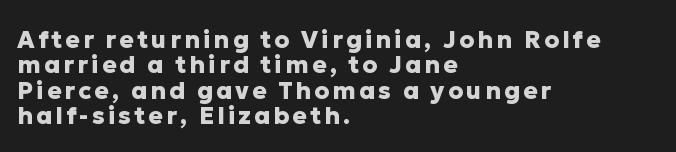
{"italic": "no", "bold": "yes", "underline": "no", "align": "left", "line_spacing": "tight", "line_spacing_ratio": 1.06, "glyph_px": 24}
